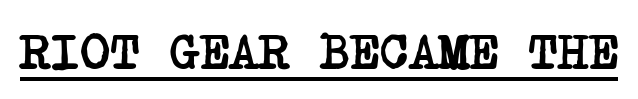
The image shows 51 px semibold, condensed serif type; set normal letter spacing, underlined; low stroke contrast and a large x-height.
